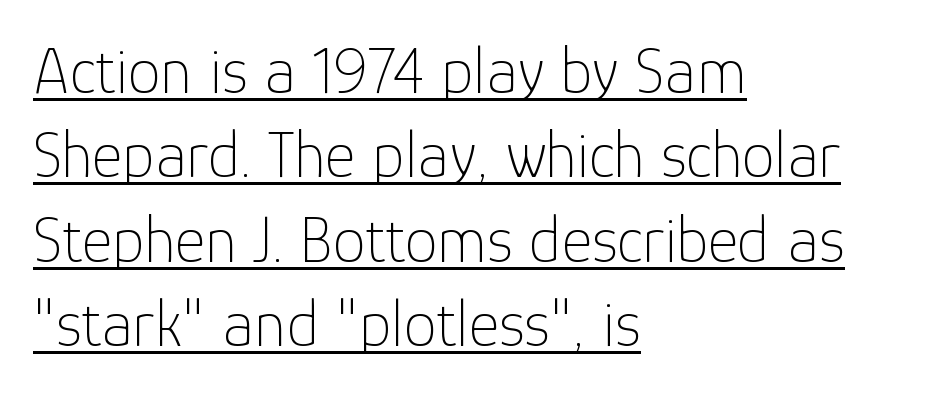
Q: Is the text bold? A: No.
Q: Is the text italic (slanted)? A: No, it is upright.
Q: Is the typeface a serif or a sans-serif typeface? A: Sans-serif.
Q: Is the text underlined? A: Yes.
Q: How is the paragraph aligned? A: Left-aligned.
Q: Is the spacing between letters normal or unusually wide? A: Normal.
Q: Is the spacing between lines tight, normal or loose? A: Normal.
Q: Width (condensed, normal, or wide)? A: Normal.
Q: Stroke contrast? A: Low.
Q: x-height? A: Medium.
Q: Monospaced? A: No.
